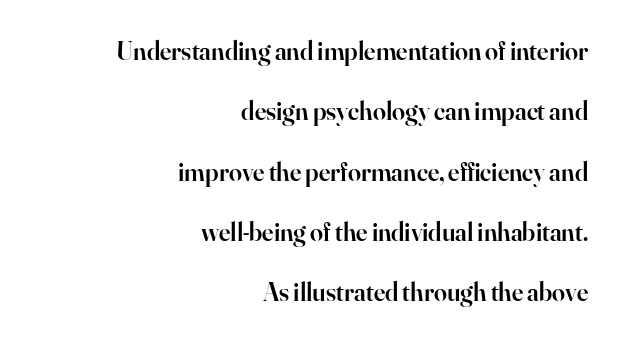
The rendering keeps characters at their native spacing. Baseline-to-baseline distance is far greater than the letter height. Moderately thickened strokes mark this as semibold type. If you drew a line through each stem, it would be perfectly vertical. The setting favours the right margin, as signatures and pull-quotes sometimes do. The zone under the glyphs is completely vacant.
